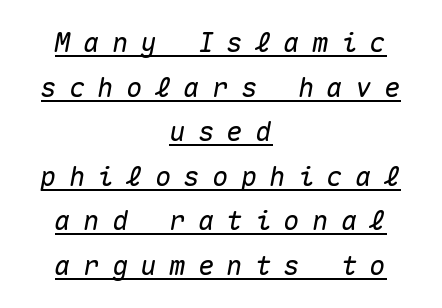
The image shows 27 px text type, italic (leaning right); set centered, normal line spacing (1.65x), unusually wide letter spacing (+0.46 em), underlined.
